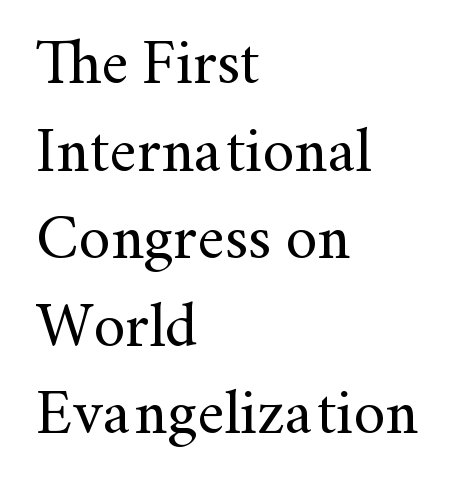
The image shows 63 px regular-weight serif type, upright; set left-aligned, normal line spacing (1.39x), normal letter spacing, not underlined; medium stroke contrast and a small x-height.
